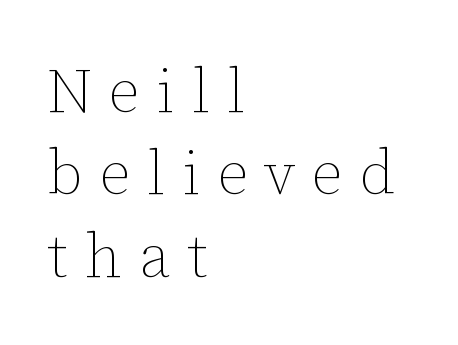
This rendering widens character spacing well past its baseline value. Stems and bowls with no extra thickness — not bold. A typesetter would mark this as roman, not italic. If you drew a ruler down the left edge, every line would touch it. Reading down the column, the eye jumps a familiar distance to each next line. Anything drawn beneath the words? Only blank space.
